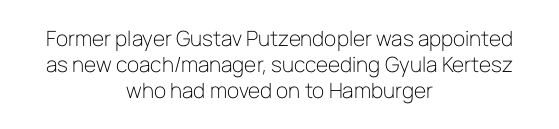
{"italic": "no", "bold": "no", "underline": "no", "align": "center", "line_spacing": "normal", "line_spacing_ratio": 1.25, "letter_spacing": "normal", "letter_spacing_em": 0.0, "glyph_px": 21}
